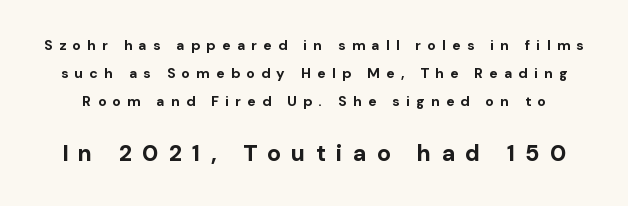
The image shows 23 px bold type, upright; set loose line spacing (2.0x), unusually wide letter spacing (+0.45 em), not underlined; the second (bottom) block is 1.64x larger.
